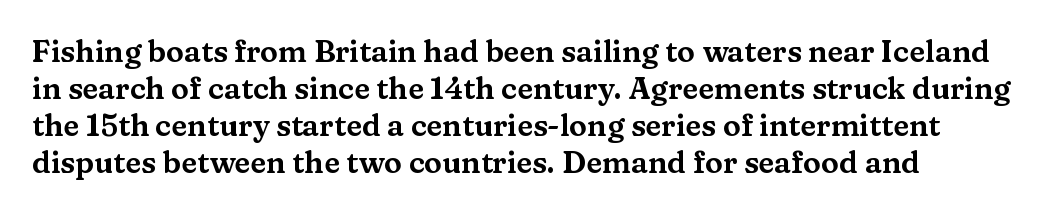
The image shows 30 px wide serif type, upright; set line spacing 1.23x, normal letter spacing, not underlined; medium stroke contrast and a medium x-height.
